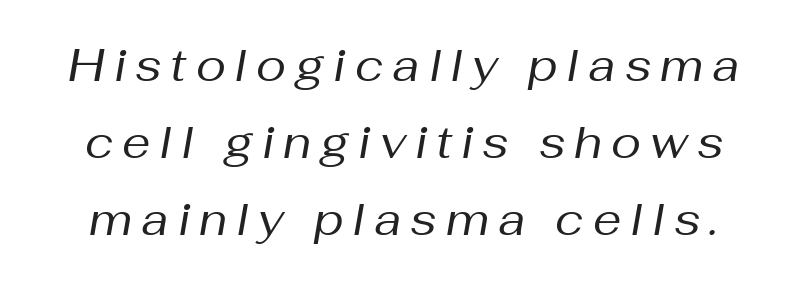
Q: Is the text bold? A: No.
Q: Is the text italic (slanted)? A: Yes, it leans right by about 10 degrees.
Q: Is the text underlined? A: No.
Q: Is the spacing between letters normal or unusually wide? A: Unusually wide.
Q: Width (condensed, normal, or wide)? A: Normal.
Q: Stroke contrast? A: Medium.
Q: x-height? A: Medium.
Q: Monospaced? A: No.
